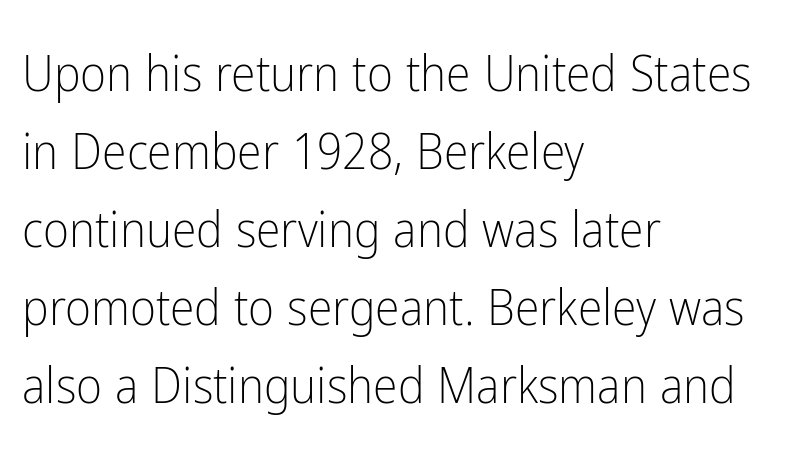
Q: Is the text bold? A: No.
Q: Is the text italic (slanted)? A: No, it is upright.
Q: Is the typeface a serif or a sans-serif typeface? A: Sans-serif.
Q: Is the text underlined? A: No.
Q: How is the paragraph aligned? A: Left-aligned.
Q: Is the spacing between letters normal or unusually wide? A: Normal.
Q: Is the spacing between lines tight, normal or loose? A: Normal.
Q: Width (condensed, normal, or wide)? A: Condensed.
Q: Stroke contrast? A: Low.
Q: x-height? A: Medium.
Q: Monospaced? A: No.
